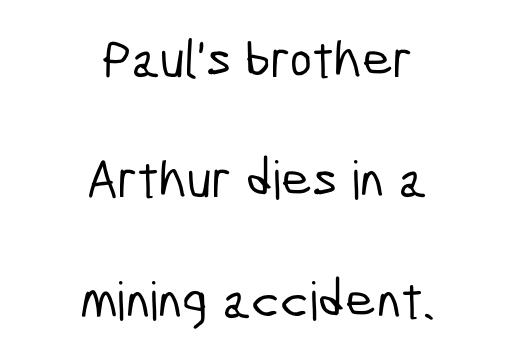
Q: Is the typeface a serif or a sans-serif typeface? A: Sans-serif.
Q: Is the text underlined? A: No.
Q: How is the paragraph aligned? A: Centered.
Q: Is the spacing between letters normal or unusually wide? A: Normal.
Q: Is the spacing between lines tight, normal or loose? A: Loose.
Q: Width (condensed, normal, or wide)? A: Condensed.
Q: Stroke contrast? A: Low.
Q: x-height? A: Medium.
Q: Monospaced? A: No.
